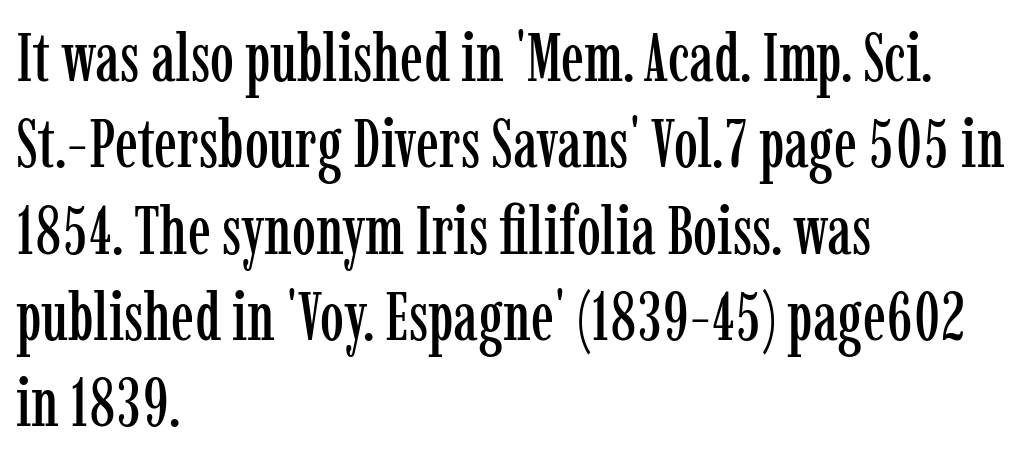
No italicization has been applied; the sample stays upright. Lines of text with bare space underneath. A typesetter would call this zero additional tracking. Check where the strokes stop: tiny serifs finish them off. The lines sit at an ordinary, default distance from one another. Does the copy run flush right? No — it runs flush left.
